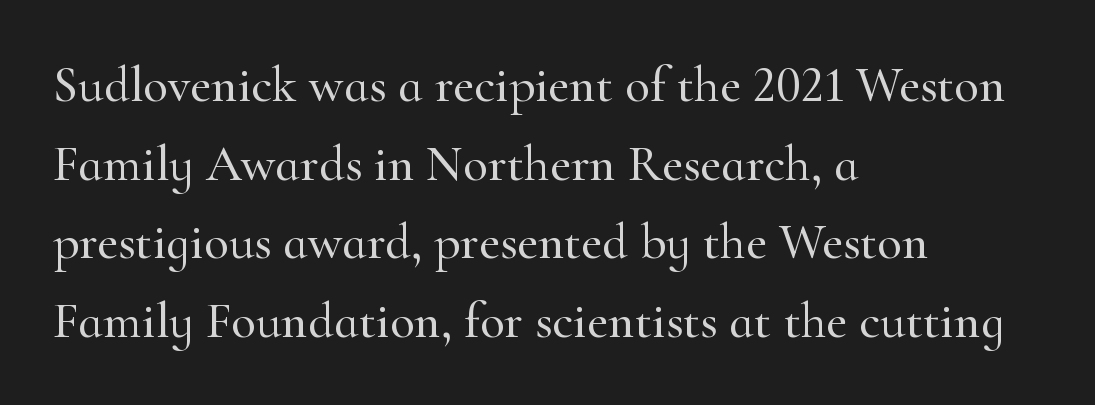
{"serif": "yes", "italic": "no", "width": "normal", "stroke_contrast": "high", "x_height": "small", "monospaced": "no", "underline": "no", "align": "left", "line_spacing": "normal", "line_spacing_ratio": 1.54, "letter_spacing": "normal", "letter_spacing_em": 0.0, "glyph_px": 51}
